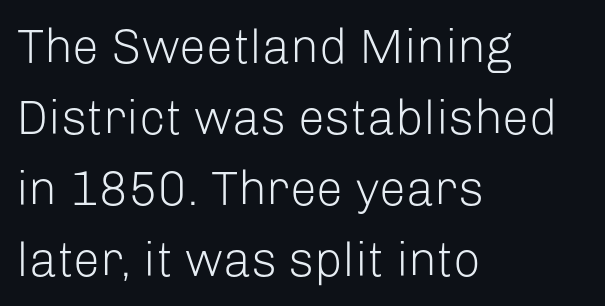
These lines are composed in type without serifs. Character widths vary here, with narrow letters taking less room than wide ones. A bare baseline throughout the passage. No heavy texture on the line: the type isn't bold.
